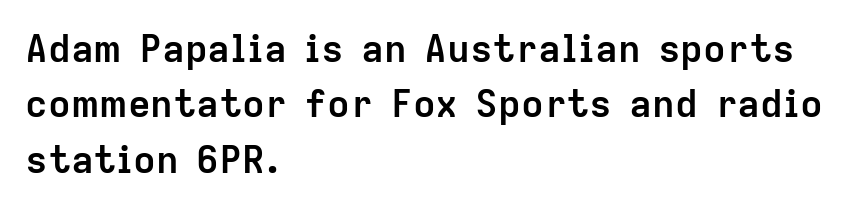
The image shows 38 px semibold sans-serif type, upright; set left-aligned, normal line spacing (1.46x), normal letter spacing, not underlined; low stroke contrast and a medium x-height.
